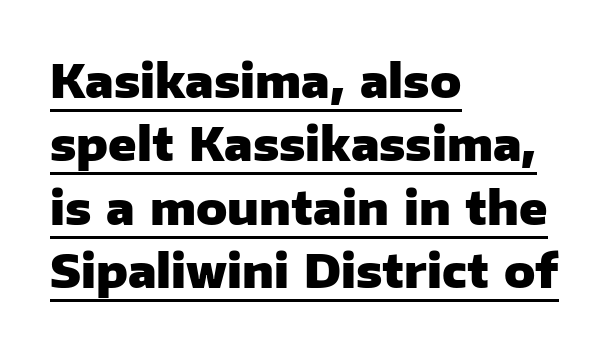
{"serif": "no", "italic": "no", "bold": "yes", "weight": "heavy", "width": "normal", "stroke_contrast": "low", "x_height": "medium", "monospaced": "no", "underline": "yes", "align": "left", "line_spacing": "normal", "line_spacing_ratio": 1.38, "letter_spacing": "normal", "letter_spacing_em": 0.0, "glyph_px": 46}
